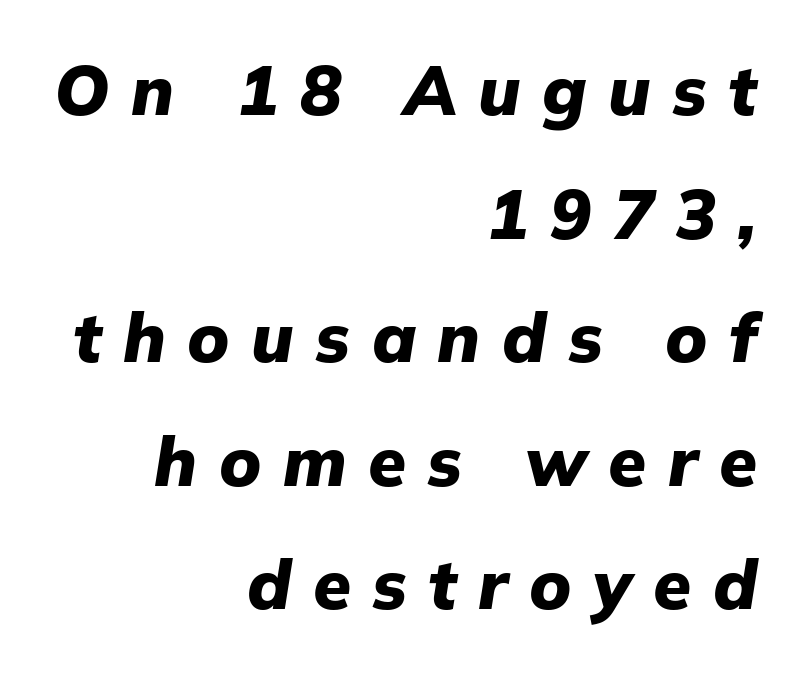
The image shows 69 px heavy type, italic (leaning right); set right-aligned, line spacing 1.79x, unusually wide letter spacing (+0.31 em), not underlined; low stroke contrast and a medium x-height.
